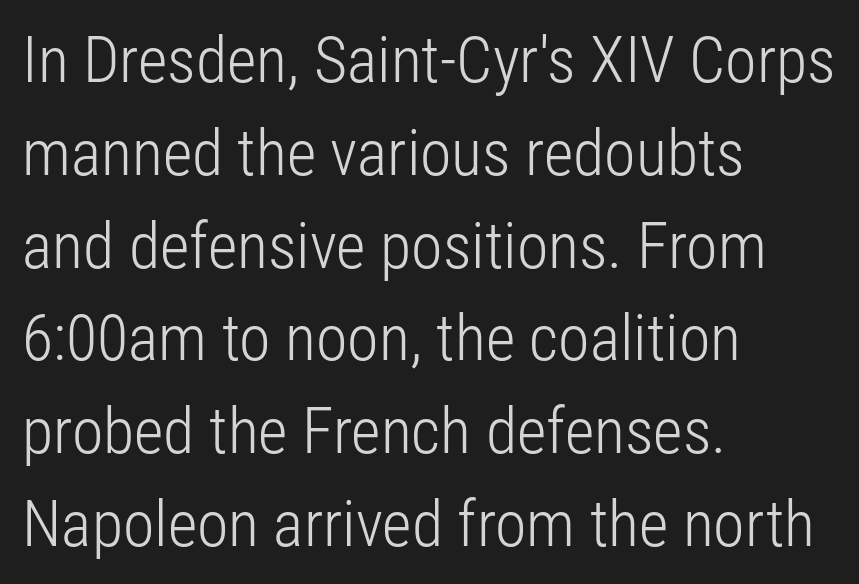
{"serif": "no", "italic": "no", "bold": "no", "weight": "light", "width": "condensed", "stroke_contrast": "low", "x_height": "medium", "monospaced": "no", "underline": "no", "align": "left", "line_spacing": "normal", "line_spacing_ratio": 1.45, "letter_spacing": "normal", "letter_spacing_em": 0.0, "glyph_px": 64}
